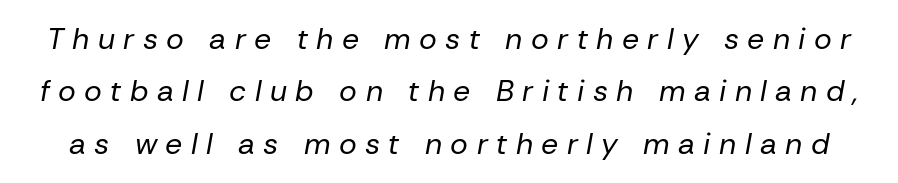
Honestly, there is no underline to notice here at all. This sample has the flowing, uneven cadence of proportional lettering. The typography opts for an oblique posture over an upright one. Honestly, the letter spacing is so wide it's the main thing you notice. The font is comparable to plain body text, perhaps lighter.
